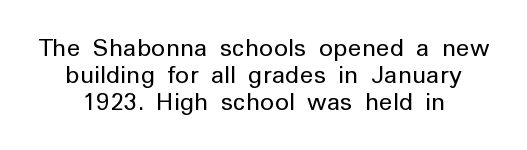
Q: Is the text bold? A: No.
Q: Is the text italic (slanted)? A: No, it is upright.
Q: Is the text underlined? A: No.
Q: How is the paragraph aligned? A: Centered.
Q: Is the spacing between letters normal or unusually wide? A: Normal.
Q: Is the spacing between lines tight, normal or loose? A: Tight.
